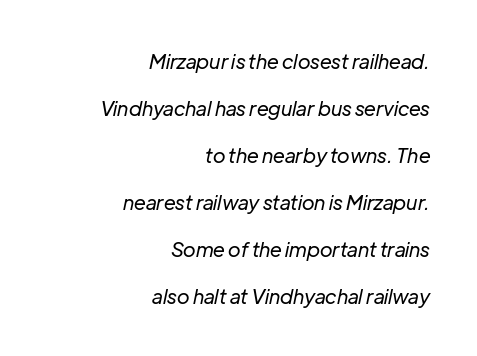
{"italic": "yes", "lean": "right", "slant_degrees": 12, "bold": "no", "underline": "no", "align": "right", "line_spacing": "loose", "line_spacing_ratio": 2.35, "letter_spacing": "normal", "letter_spacing_em": 0.0, "glyph_px": 20}
